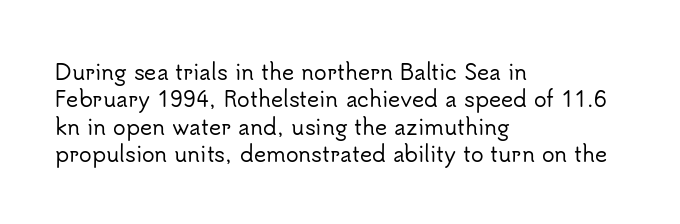
Q: Is the text italic (slanted)? A: No, it is upright.
Q: Is the text underlined? A: No.
Q: How is the paragraph aligned? A: Left-aligned.
Q: Is the spacing between letters normal or unusually wide? A: Normal.
Q: Is the spacing between lines tight, normal or loose? A: Normal.
